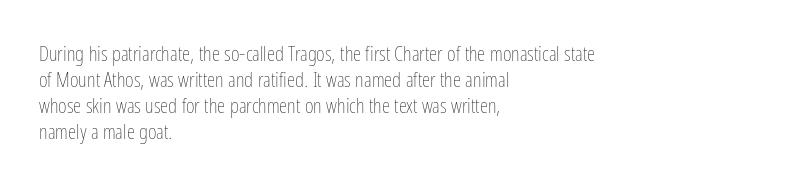
The image shows 21 px text type, upright; set left-aligned, line spacing 1.24x, normal letter spacing, not underlined.
